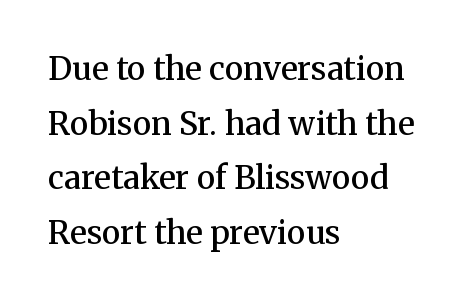
{"serif": "yes", "italic": "no", "bold": "semi", "weight": "semibold", "width": "normal", "stroke_contrast": "medium", "x_height": "medium", "monospaced": "no", "underline": "no", "align": "left", "line_spacing_ratio": 1.71, "letter_spacing": "normal", "letter_spacing_em": 0.0, "glyph_px": 32}
